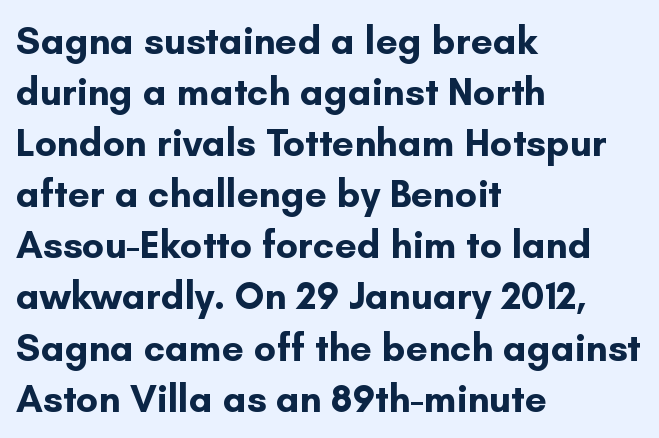
This block has exactly the height ordinary leading produces. This is heavy type, rendered in bold. The tracking reads as untouched default to a designer's eye. Beneath every word, the page is bare. Each line starts at the same left margin while the right side varies. Look at the bottom of the vertical strokes: they stop flat, with no serifs.
